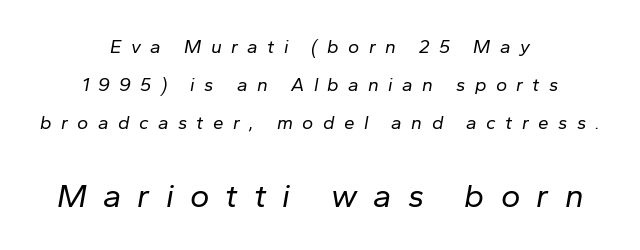
The image shows 33 px regular-weight type, italic (leaning right); set centered, loose line spacing (1.99x), unusually wide letter spacing (+0.49 em), not underlined; the second (bottom) block is 1.74x larger; low stroke contrast and a medium x-height.
